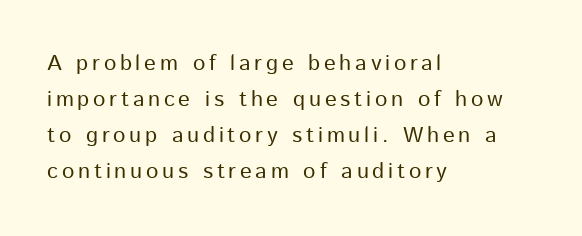
The font sits on the lighter half of the weight spectrum, regular included. The area under the type is left untouched. Notice how descenders clear the ascenders below comfortably — that's standard leading. The passage is arranged the way most books set body copy — flush left. The font's upright variant was chosen for this text.
